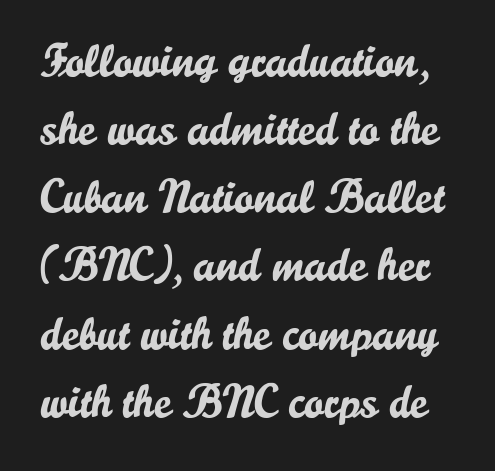
{"serif": "no", "width": "normal", "stroke_contrast": "low", "x_height": "small", "monospaced": "no", "underline": "no", "line_spacing": "normal", "line_spacing_ratio": 1.45, "letter_spacing": "normal", "letter_spacing_em": 0.0, "glyph_px": 47}
